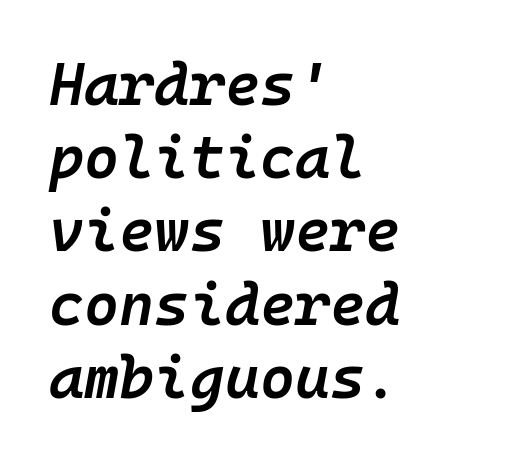
{"italic": "yes", "lean": "right", "slant_degrees": 10, "bold": "semi", "weight": "semibold", "width": "normal", "stroke_contrast": "low", "x_height": "medium", "monospaced": "yes", "underline": "no", "align": "left", "line_spacing_ratio": 1.22, "letter_spacing": "normal", "letter_spacing_em": 0.0, "glyph_px": 60}
